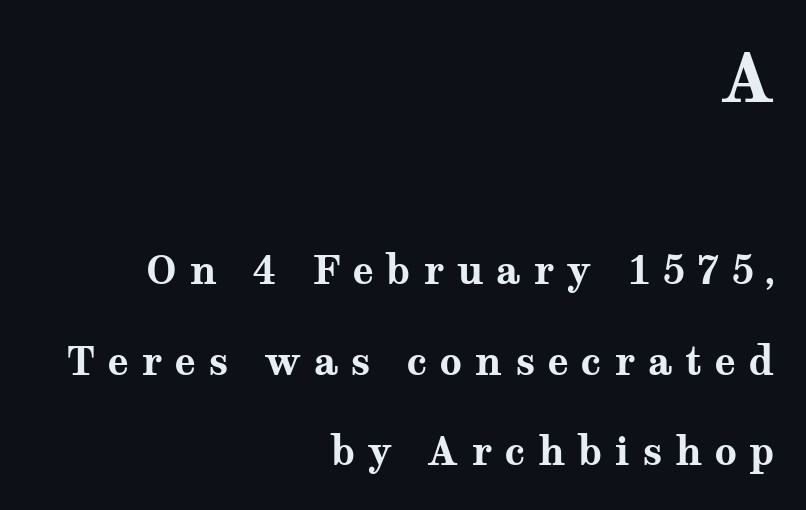
The image shows 68 px bold, wide serif type, upright; set right-aligned, loose line spacing (2.32x), unusually wide letter spacing (+0.32 em), not underlined; the first (top) block is 1.74x larger; medium stroke contrast and a medium x-height.
